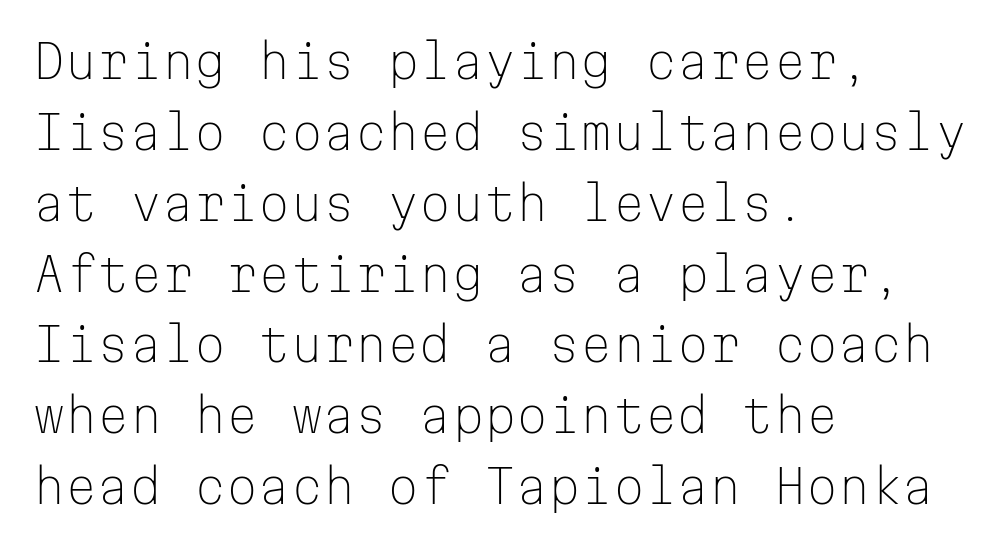
Q: Is the text bold? A: No.
Q: Is the text italic (slanted)? A: No, it is upright.
Q: Is the typeface a serif or a sans-serif typeface? A: Sans-serif.
Q: Is the text underlined? A: No.
Q: How is the paragraph aligned? A: Left-aligned.
Q: Is the spacing between letters normal or unusually wide? A: Normal.
Q: Is the spacing between lines tight, normal or loose? A: Normal.
Q: Width (condensed, normal, or wide)? A: Normal.
Q: Stroke contrast? A: Low.
Q: x-height? A: Medium.
Q: Monospaced? A: Yes.
